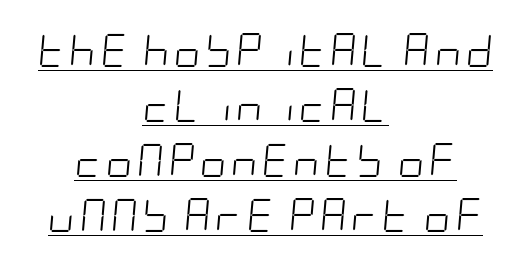
Visually the block forms a symmetrical silhouette, jagged on both flanks. Does the lettering tilt? It does — this is italic. This reads as an unemphasized weight, regular at the heaviest. This sample keeps an unexceptional amount of space between lines. A baseline rule has been typeset under these characters.
